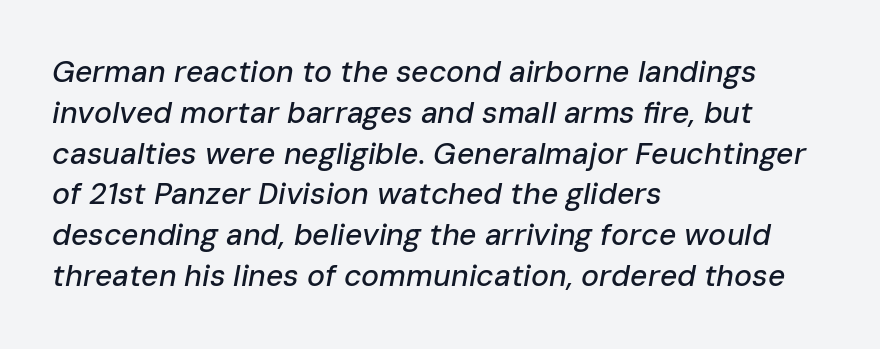
The image shows 30 px text type, italic (leaning right); set left-aligned, normal line spacing (1.36x), normal letter spacing, not underlined; low stroke contrast and a medium x-height.
